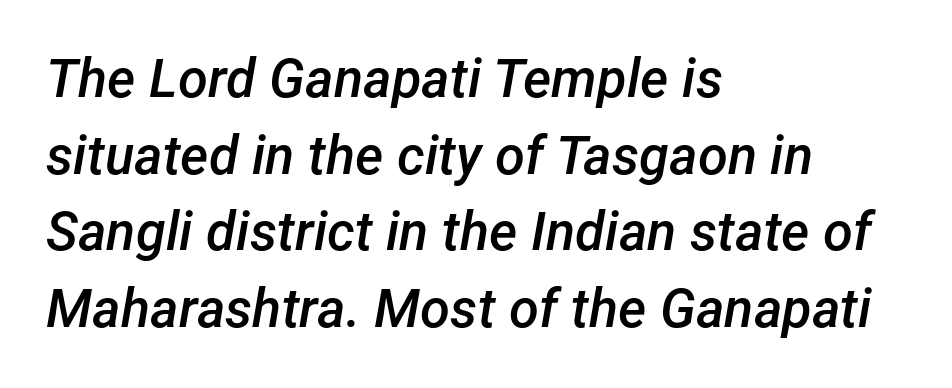
The image shows 54 px semibold type, italic (leaning right); set left-aligned, normal line spacing (1.42x), normal letter spacing, not underlined; low stroke contrast and a medium x-height.
